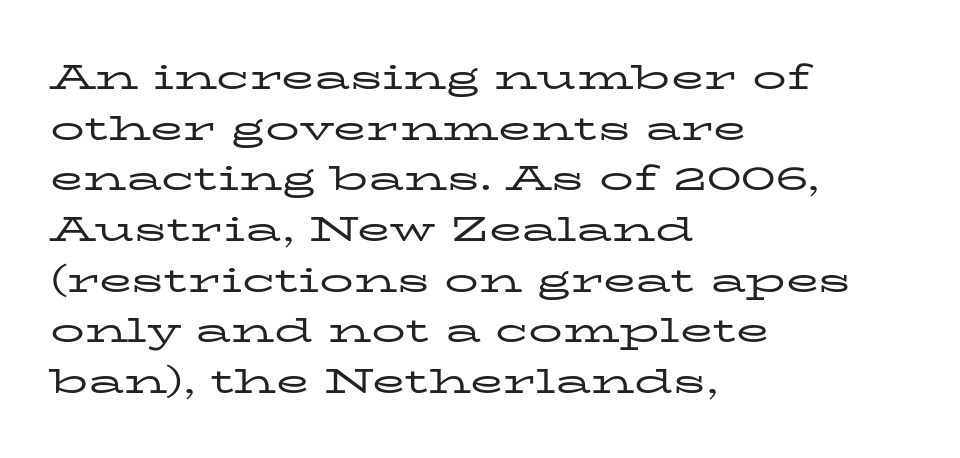
{"serif": "yes", "italic": "no", "bold": "no", "weight": "regular", "width": "wide", "stroke_contrast": "low", "x_height": "medium", "monospaced": "no", "underline": "no", "align": "left", "line_spacing": "normal", "line_spacing_ratio": 1.49, "letter_spacing": "normal", "letter_spacing_em": 0.0, "glyph_px": 34}
